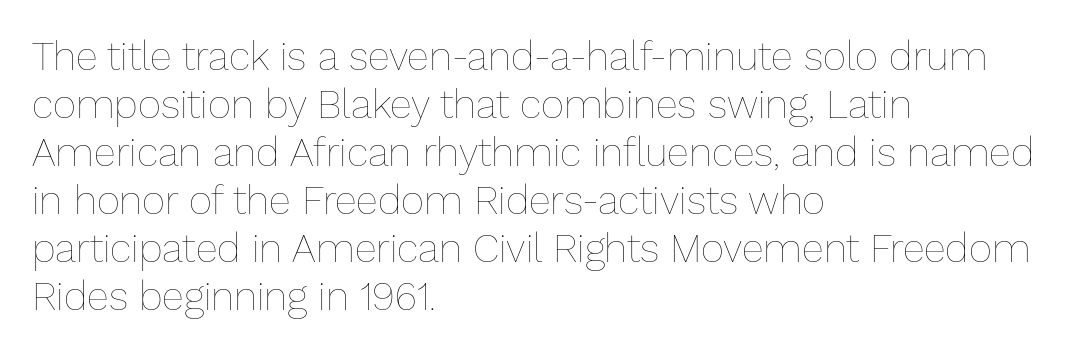
{"italic": "no", "bold": "no", "weight": "thin", "width": "normal", "stroke_contrast": "low", "x_height": "medium", "monospaced": "no", "underline": "no", "align": "left", "line_spacing_ratio": 1.2, "letter_spacing": "normal", "letter_spacing_em": 0.0, "glyph_px": 40}
